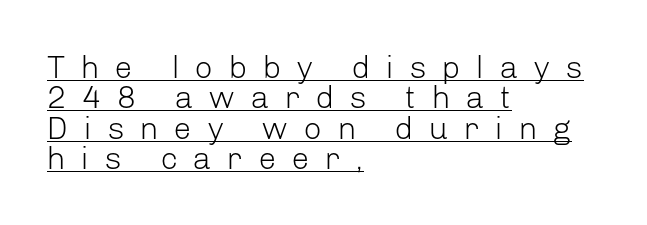
{"serif": "no", "italic": "no", "bold": "no", "weight": "light", "width": "normal", "stroke_contrast": "low", "x_height": "medium", "monospaced": "no", "underline": "yes", "align": "left", "line_spacing": "tight", "line_spacing_ratio": 0.95, "letter_spacing": "wide", "letter_spacing_em": 0.48, "glyph_px": 32}
